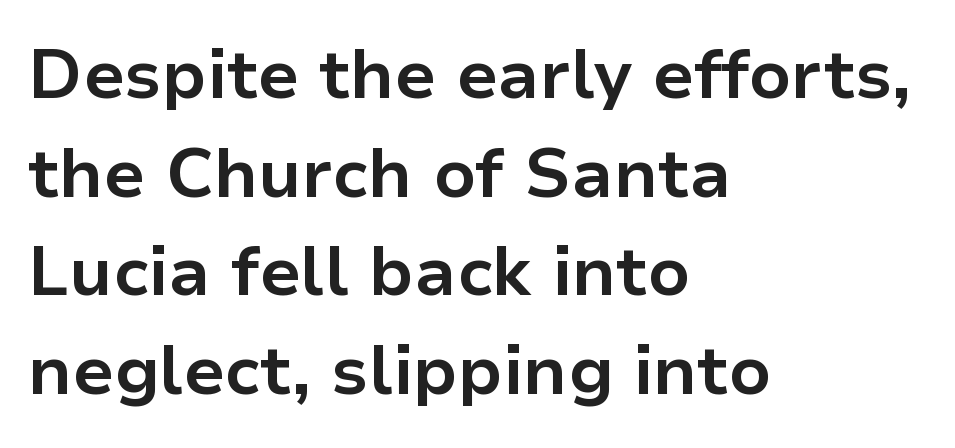
{"serif": "no", "italic": "no", "bold": "yes", "weight": "bold", "width": "normal", "stroke_contrast": "low", "x_height": "medium", "monospaced": "no", "underline": "no", "align": "left", "line_spacing": "normal", "line_spacing_ratio": 1.43, "letter_spacing": "normal", "letter_spacing_em": 0.0, "glyph_px": 69}
